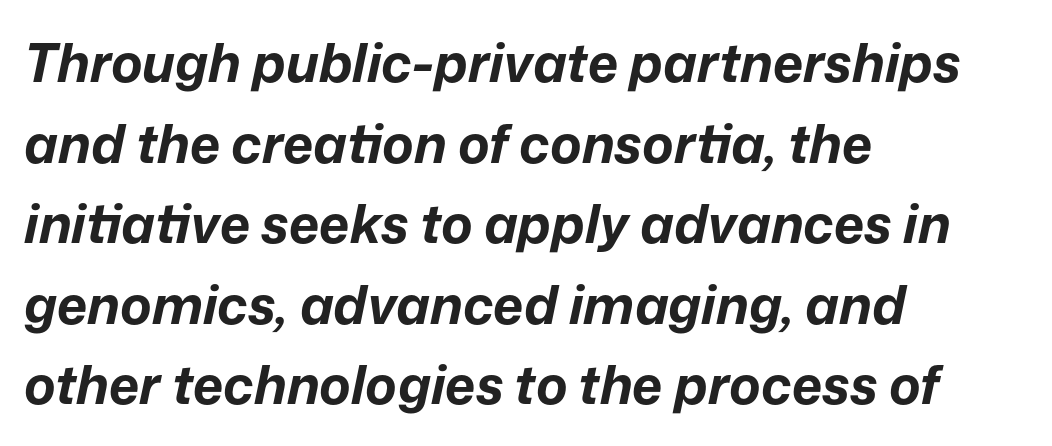
Q: Is the text bold? A: Yes.
Q: Is the text italic (slanted)? A: Yes, it leans right by about 12 degrees.
Q: Is the text underlined? A: No.
Q: How is the paragraph aligned? A: Left-aligned.
Q: Is the spacing between letters normal or unusually wide? A: Normal.
Q: Is the spacing between lines tight, normal or loose? A: Normal.
Q: Width (condensed, normal, or wide)? A: Normal.
Q: Stroke contrast? A: Low.
Q: x-height? A: Medium.
Q: Monospaced? A: No.
